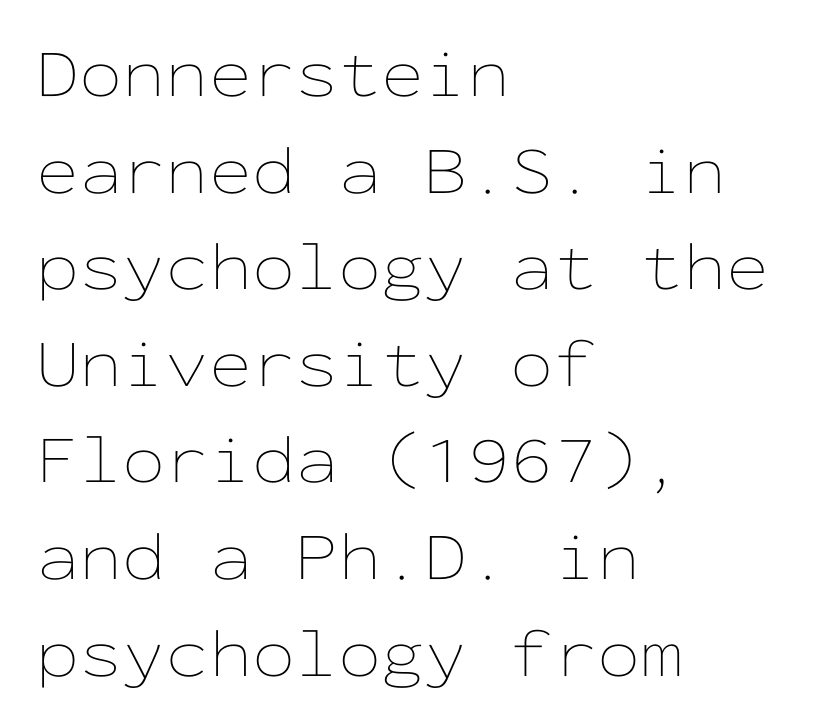
The image shows 69 px thin, wide type, upright, monospaced; set left-aligned, normal line spacing (1.4x), normal letter spacing, not underlined; low stroke contrast and a medium x-height.
